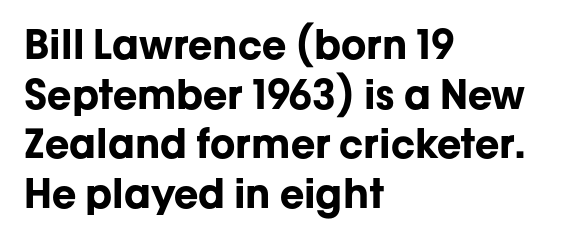
Notice how thick the strokes are: this is what a full bold looks like. Casual observation: everything's shoved over to the left. Character widths vary here, with narrow letters taking less room than wide ones. Plain, unruled lines of type. The axis of the letterforms is exactly vertical.
